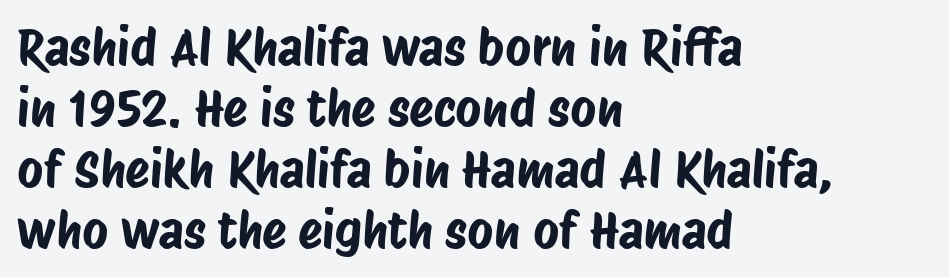
Each row of text sits above clean, open space. The rendering shows plain stroke endings on the letterforms — a sans-serif design. Proportional: the letters do not fall into vertical columns. Does the copy run flush right? No — it runs flush left.
